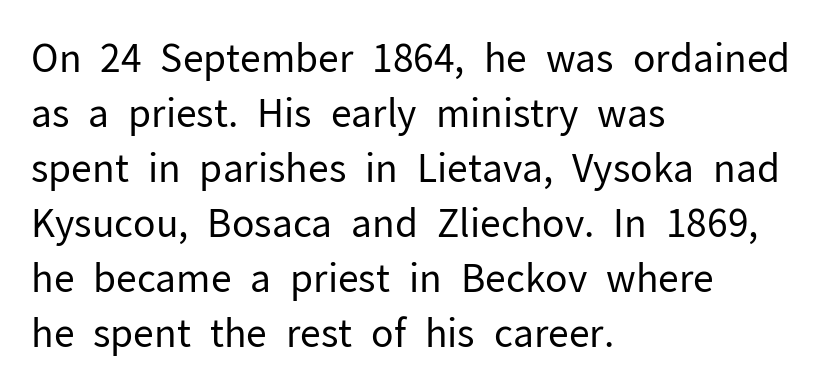
{"serif": "no", "italic": "no", "bold": "no", "weight": "regular", "width": "normal", "stroke_contrast": "low", "x_height": "medium", "monospaced": "no", "underline": "no", "align": "left", "line_spacing": "normal", "line_spacing_ratio": 1.45, "letter_spacing": "normal", "letter_spacing_em": 0.0, "glyph_px": 38}
